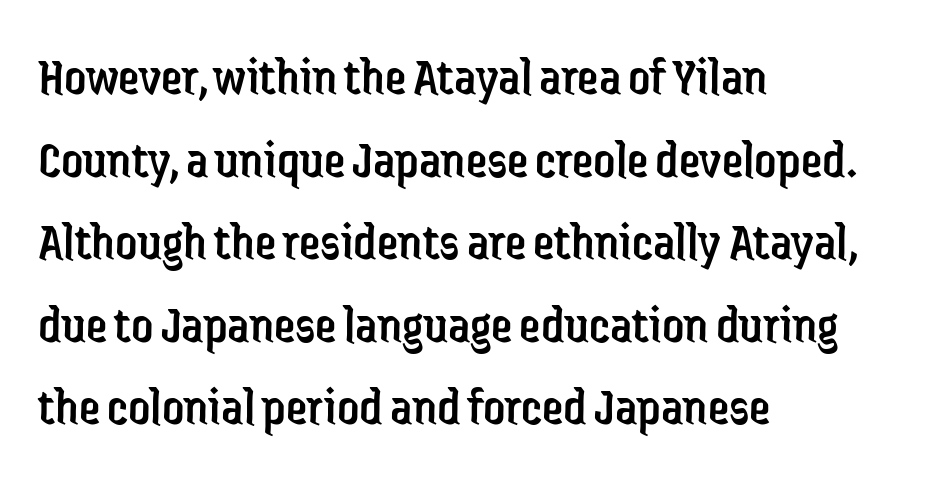
Q: Is the text bold? A: No.
Q: Is the text italic (slanted)? A: No, it is upright.
Q: Is the typeface a serif or a sans-serif typeface? A: Sans-serif.
Q: Is the text underlined? A: No.
Q: How is the paragraph aligned? A: Left-aligned.
Q: Is the spacing between letters normal or unusually wide? A: Normal.
Q: Is the spacing between lines tight, normal or loose? A: Normal.
Q: Width (condensed, normal, or wide)? A: Condensed.
Q: Stroke contrast? A: Low.
Q: x-height? A: Medium.
Q: Monospaced? A: No.
